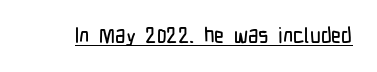
Students, note that the glyphs here touch the page at normal intervals. Does a line run under the words? Yes, clearly. Designer's note — italics off, roman on.
